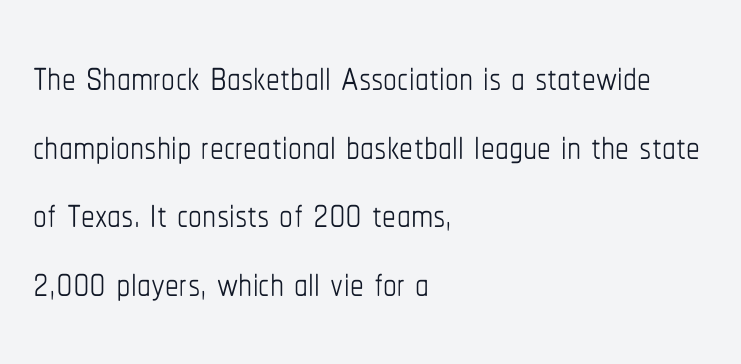
{"italic": "no", "bold": "no", "weight": "thin", "width": "condensed", "stroke_contrast": "low", "x_height": "medium", "monospaced": "no", "underline": "no", "align": "left", "line_spacing": "normal", "line_spacing_ratio": 1.25, "letter_spacing": "normal", "letter_spacing_em": 0.0, "glyph_px": 55}
